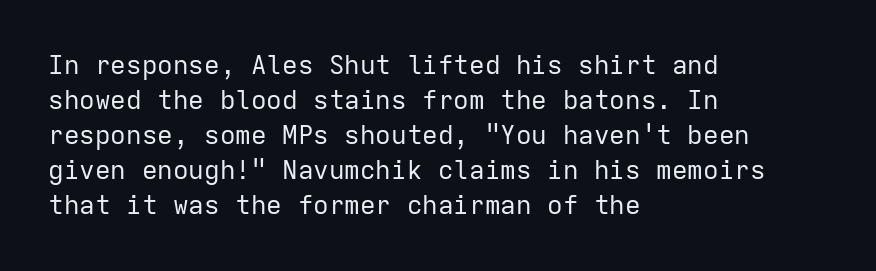
{"italic": "no", "bold": "no", "underline": "no", "align": "left", "line_spacing": "normal", "line_spacing_ratio": 1.35, "letter_spacing": "normal", "letter_spacing_em": 0.0, "glyph_px": 26}
